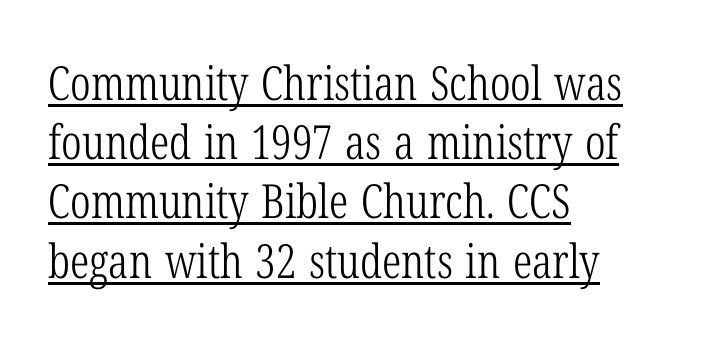
Quick note: interline space is typical. Do the characters align in a grid? No, the font is proportional. Are there feet on the stems? There are — it's a serif. One-word summary of the alignment: left. No heavy texture on the line: the type isn't bold.
